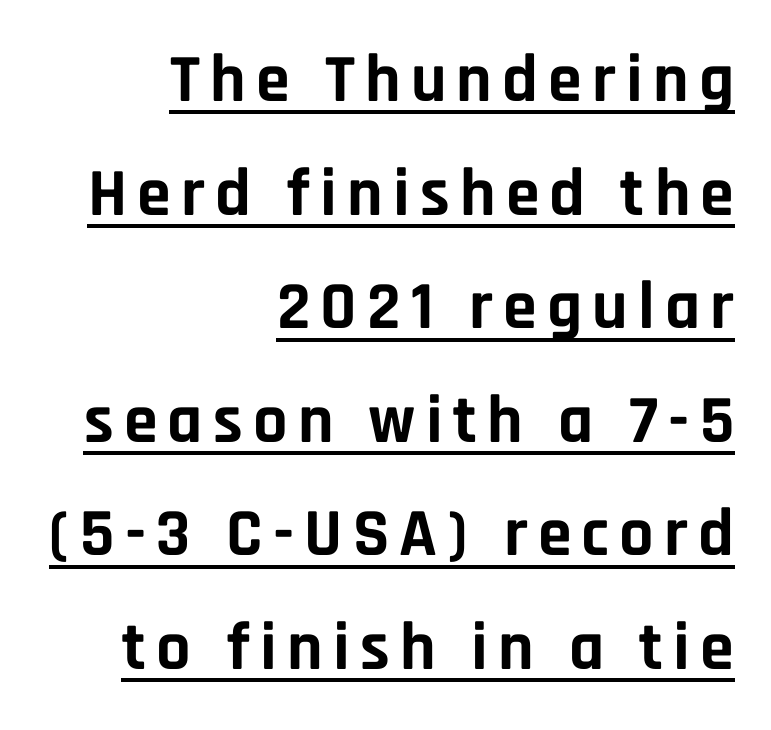
The image shows 68 px bold sans-serif type, upright; set right-aligned, normal line spacing (1.67x), underlined; low stroke contrast and a large x-height.
